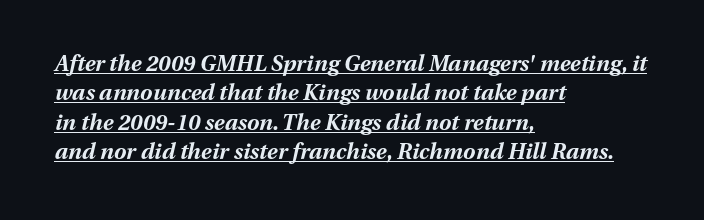
Leftover space on each line is placed entirely after the last word. Caption: lettering with a line underneath. In terms of weight, the rendering is a true, heavy bold. The axis of the letterforms is tilted away from vertical. Successive baselines arrive at the customary interval. This rendering leaves character spacing at its baseline value.
